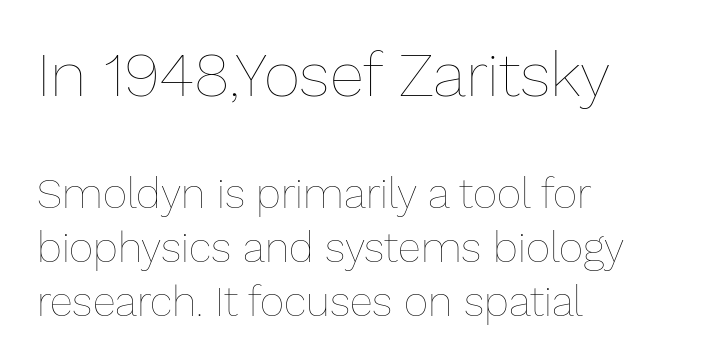
Q: Is the text bold? A: No.
Q: Is the text italic (slanted)? A: No, it is upright.
Q: Is the text underlined? A: No.
Q: How is the paragraph aligned? A: Left-aligned.
Q: Is the spacing between letters normal or unusually wide? A: Normal.
Q: Is the spacing between lines tight, normal or loose? A: Normal.
Q: Which block of text is set in a larger size, the first (top) or the second (bottom)? A: The first (top) one.
Q: Width (condensed, normal, or wide)? A: Normal.
Q: Stroke contrast? A: Low.
Q: x-height? A: Medium.
Q: Monospaced? A: No.
